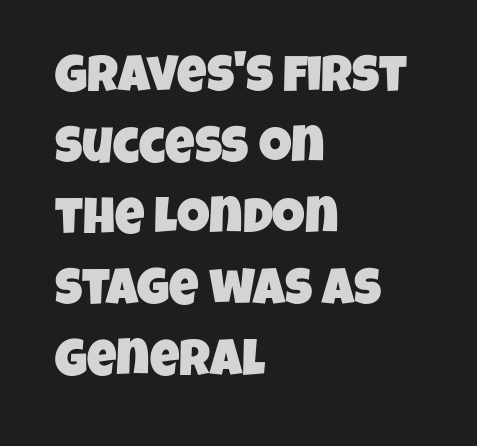
The passage is arranged the way most books set body copy — flush left. The block of text has a typical density, with ordinary space between rows. These lines are rendered in a variable-pitch font. Check where the strokes stop: nothing finishes them off — pure sans. Caption: standard tracking, unaltered. The zone under the glyphs is completely vacant.
